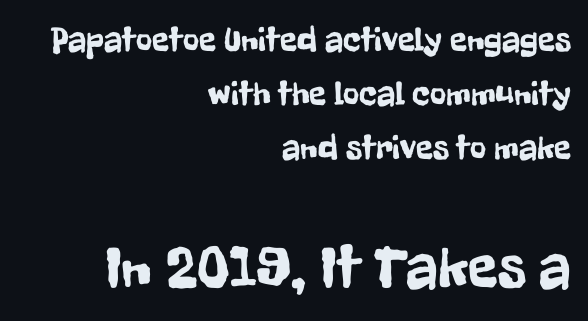
Q: Is the text italic (slanted)? A: No, it is upright.
Q: Is the typeface a serif or a sans-serif typeface? A: Sans-serif.
Q: Is the text underlined? A: No.
Q: How is the paragraph aligned? A: Right-aligned.
Q: Is the spacing between letters normal or unusually wide? A: Normal.
Q: Is the spacing between lines tight, normal or loose? A: Normal.
Q: Which block of text is set in a larger size, the first (top) or the second (bottom)? A: The second (bottom) one.
Q: Width (condensed, normal, or wide)? A: Condensed.
Q: Stroke contrast? A: Low.
Q: x-height? A: Medium.
Q: Monospaced? A: No.
